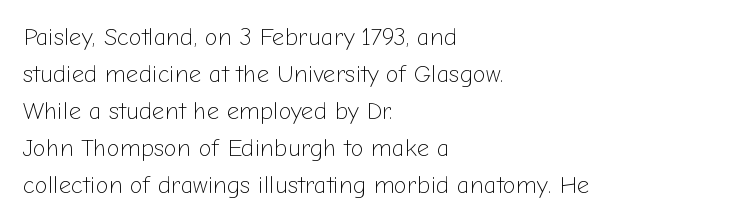
The image shows 24 px text type, upright; set left-aligned, normal line spacing (1.54x), normal letter spacing, not underlined.
